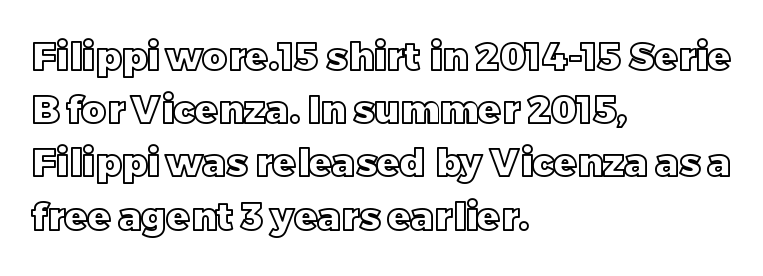
Line starts are locked; line ends wander. Observe the ordinary spacing: letters are neighbours, not strangers. Nobody drew a line under any word here. Does the lettering tilt? It doesn't — this is upright. If you measured baseline to baseline, you'd find a middling distance. Do the characters align in a grid? No, the font is proportional.
